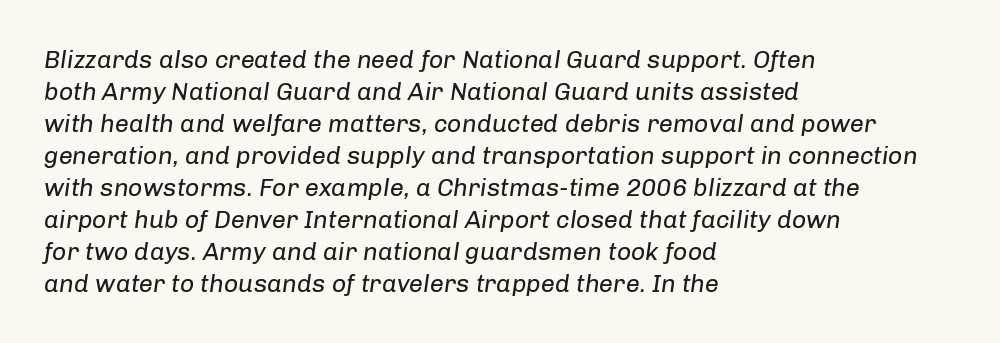
Q: Is the text bold? A: No.
Q: Is the text italic (slanted)? A: Yes, it leans right by about 8 degrees.
Q: Is the text underlined? A: No.
Q: How is the paragraph aligned? A: Left-aligned.
Q: Is the spacing between letters normal or unusually wide? A: Normal.
Q: Is the spacing between lines tight, normal or loose? A: Normal.
